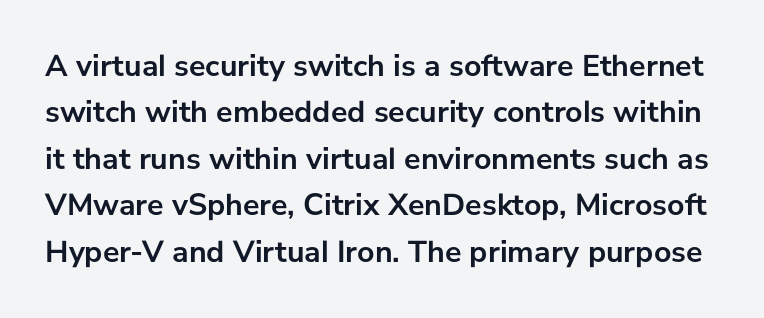
The face used here is a sans, in the tradition of grotesques and geometrics. The rendering uses natural spacing where letterforms have individual widths. The space directly below the letters is spotless. How are the letters spaced? Ordinarily, with no added tracking.
